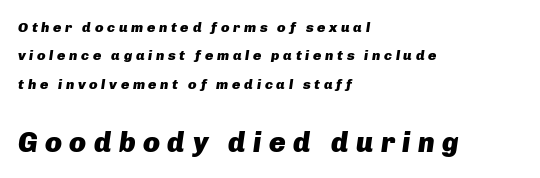
Q: Is the text bold? A: Yes.
Q: Is the text italic (slanted)? A: Yes, it leans right by about 8 degrees.
Q: Is the text underlined? A: No.
Q: How is the paragraph aligned? A: Left-aligned.
Q: Is the spacing between letters normal or unusually wide? A: Unusually wide.
Q: Is the spacing between lines tight, normal or loose? A: Loose.
Q: Which block of text is set in a larger size, the first (top) or the second (bottom)? A: The second (bottom) one.
Q: Width (condensed, normal, or wide)? A: Normal.
Q: Stroke contrast? A: Low.
Q: x-height? A: Medium.
Q: Monospaced? A: No.
